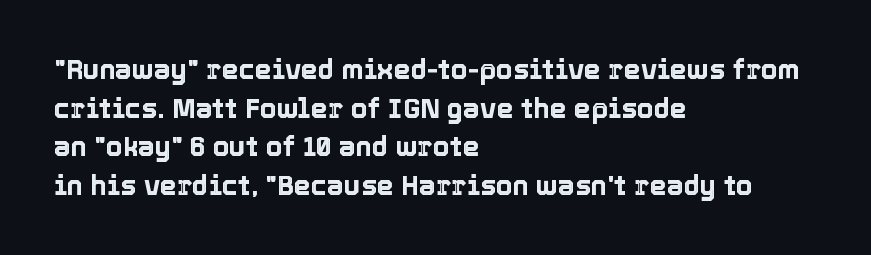
The image shows 27 px text type, upright; set left-aligned, normal line spacing (1.43x), normal letter spacing, not underlined.
